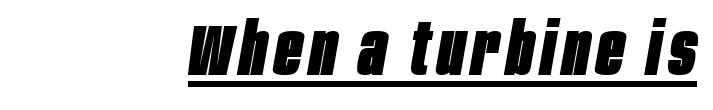
Reading down the block, your eye finds every line finishing at a fixed right position. Quick note: underline on. Spacing verdict: proportional, widths tailored to each character. These lines were composed using italics.
